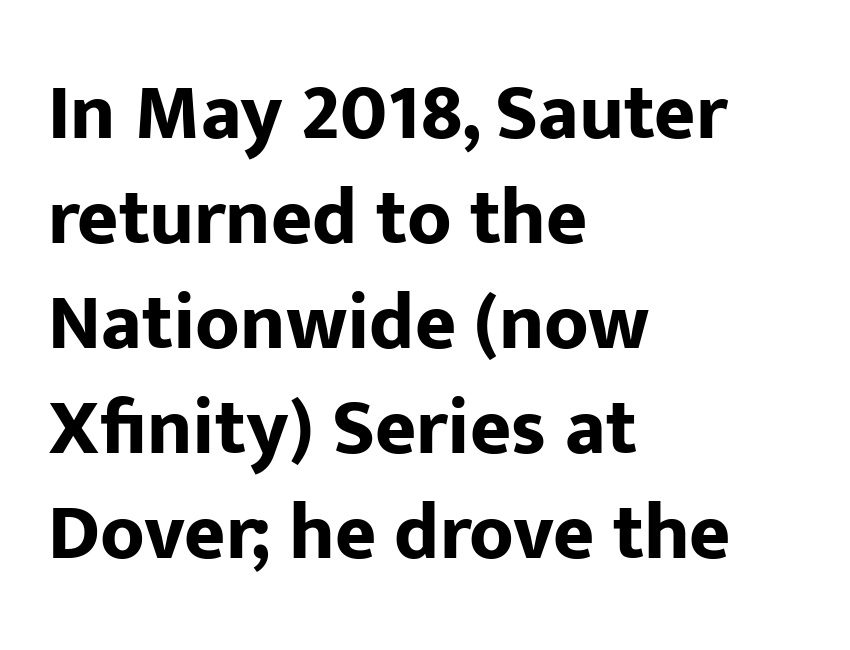
{"serif": "no", "italic": "no", "bold": "yes", "weight": "bold", "width": "normal", "stroke_contrast": "low", "x_height": "medium", "monospaced": "no", "underline": "no", "align": "left", "line_spacing": "normal", "line_spacing_ratio": 1.33, "letter_spacing": "normal", "letter_spacing_em": 0.0, "glyph_px": 79}
